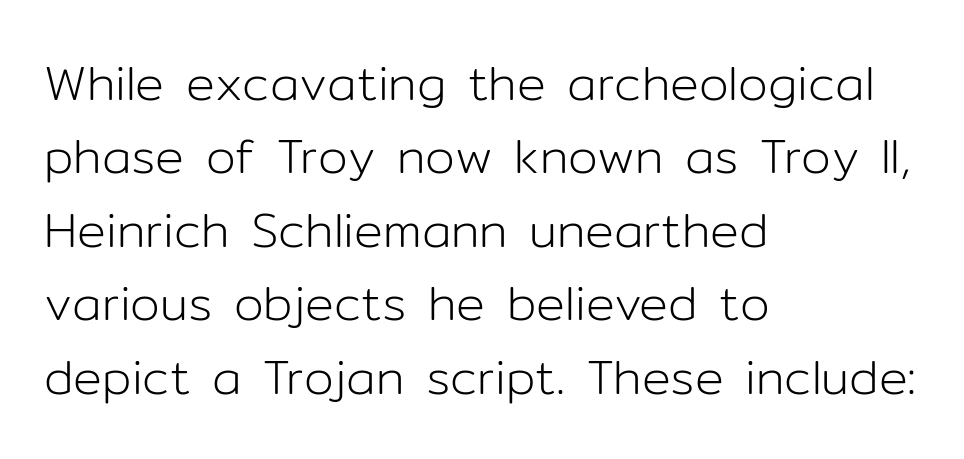
Nothing heavy about these letters — not bold at all. Varying glyph widths throughout — classic text-font behaviour. The font family rendered here belongs to the sans-serif group. The space between consecutive lines is moderate. Which margin do the lines hug? The left one — the right edge is uneven. The space beneath each line is pristine and unruled.
